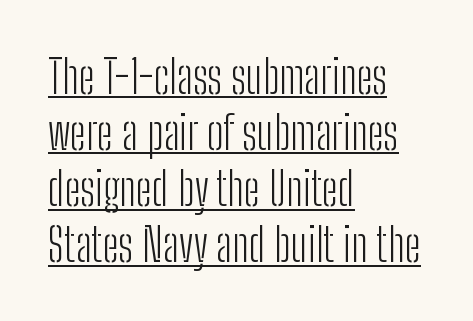
Q: Is the text bold? A: No.
Q: Is the text italic (slanted)? A: No, it is upright.
Q: Is the typeface a serif or a sans-serif typeface? A: Sans-serif.
Q: Is the text underlined? A: Yes.
Q: How is the paragraph aligned? A: Left-aligned.
Q: Is the spacing between letters normal or unusually wide? A: Normal.
Q: Width (condensed, normal, or wide)? A: Condensed.
Q: Stroke contrast? A: Low.
Q: x-height? A: Medium.
Q: Monospaced? A: No.
